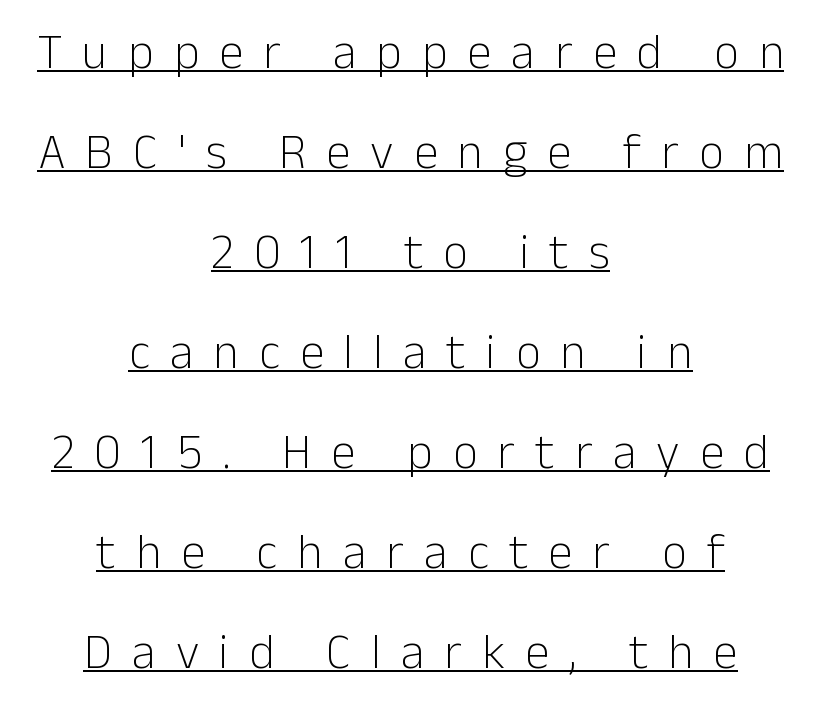
Q: Is the text bold? A: No.
Q: Is the text italic (slanted)? A: No, it is upright.
Q: Is the typeface a serif or a sans-serif typeface? A: Sans-serif.
Q: Is the text underlined? A: Yes.
Q: How is the paragraph aligned? A: Centered.
Q: Is the spacing between letters normal or unusually wide? A: Unusually wide.
Q: Is the spacing between lines tight, normal or loose? A: Loose.
Q: Width (condensed, normal, or wide)? A: Normal.
Q: Stroke contrast? A: Low.
Q: x-height? A: Medium.
Q: Monospaced? A: No.
